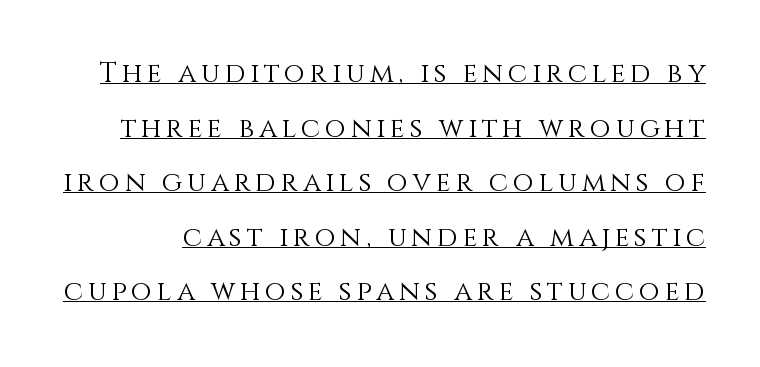
{"italic": "no", "bold": "no", "underline": "yes", "line_spacing": "loose", "line_spacing_ratio": 2.02, "glyph_px": 27}
